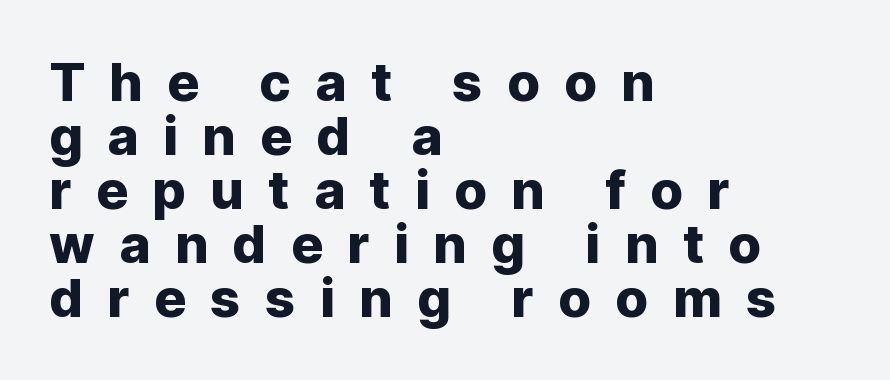
Do the letters lean? They stand straight. Is the letter spacing exaggerated? Yes — the characters are pushed far apart. Clear beneath every line of the passage. Layout note: lines flush left. You could not count columns in this text — the font is proportionally spaced.
